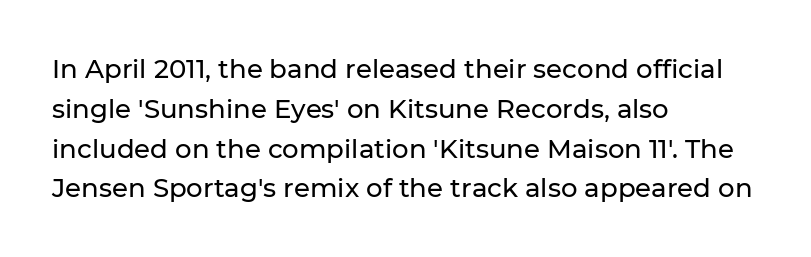
The image shows 26 px text type, upright; set left-aligned, normal line spacing (1.53x), normal letter spacing, not underlined.
